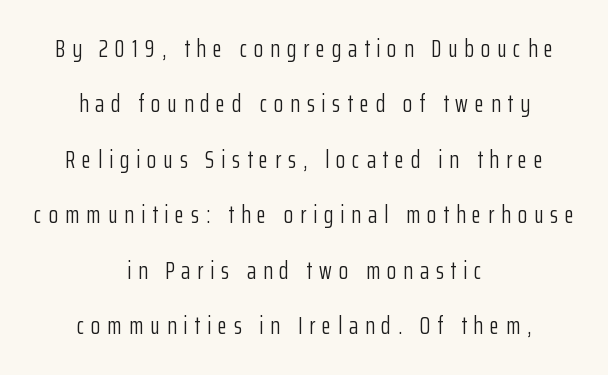
Leftover space on each line is divided equally before and after the words. Posture: vertical. Rule under the text: the space is simply empty. One glance says open: line gaps are wider than usual. The font is comparable to plain body text, perhaps lighter.
